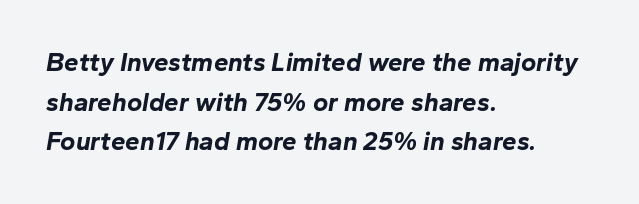
The image shows 26 px bold type, italic (leaning right); set left-aligned, normal line spacing (1.52x), normal letter spacing, not underlined.
